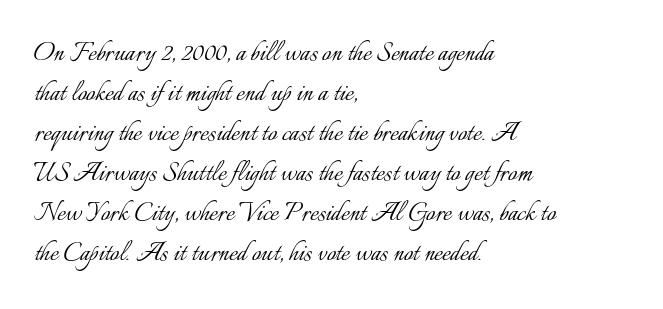
{"bold": "no", "weight": "light", "width": "normal", "stroke_contrast": "low", "x_height": "small", "monospaced": "no", "underline": "no", "align": "left", "line_spacing": "normal", "line_spacing_ratio": 1.25, "letter_spacing": "normal", "letter_spacing_em": 0.0, "glyph_px": 32}
